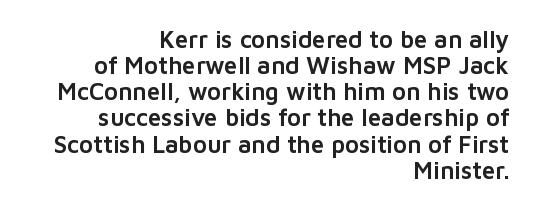
The image shows 24 px text type, upright; set right-aligned, tight line spacing (1.09x), normal letter spacing, not underlined.
